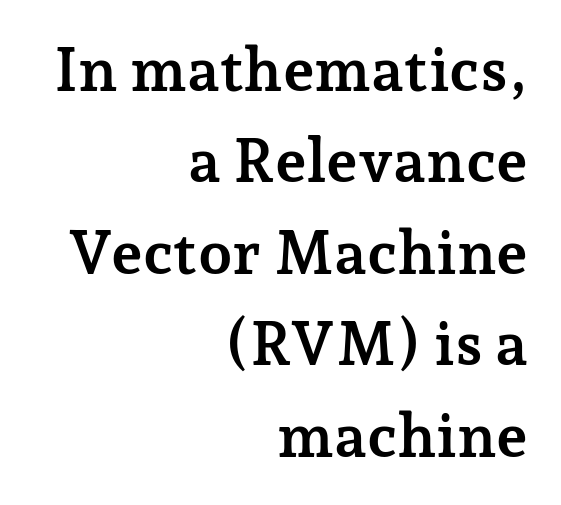
The image shows 61 px semibold serif type, upright; set right-aligned, normal line spacing (1.5x), normal letter spacing, not underlined; low stroke contrast and a medium x-height.
